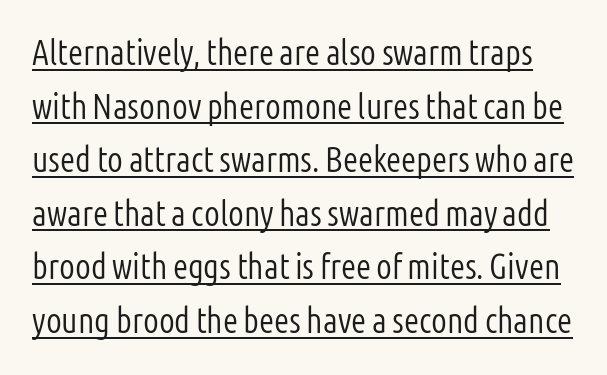
The image shows 35 px light, condensed sans-serif type, upright; set normal line spacing (1.53x), normal letter spacing, underlined; low stroke contrast and a medium x-height.
